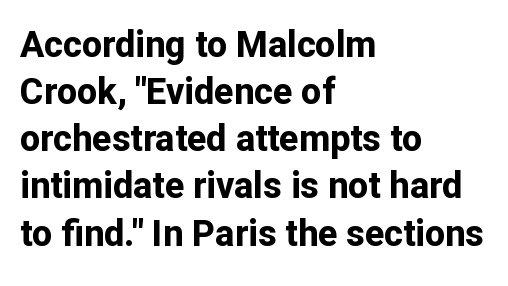
Nope, not italic — everything's standing straight. Interline gaps are of average width in this sample. Spacing between characters is what you'd get straight out of the box. Letters rest on an invisible, unmarked baseline. Typesetter's note: full bold, strokes at maximum text heaviness. Reading down the block, your eye returns to a fixed left position each line.
